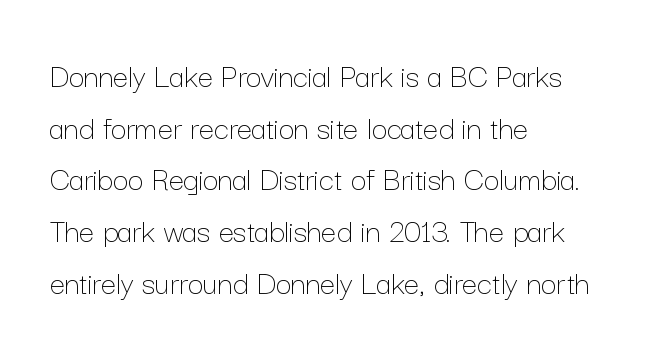
The paragraph shown leans on its left margin. How would I describe the line gaps? Plain and ordinary. Upright lettering throughout. Heft: none added — not bold. Proportional: the letters do not fall into vertical columns. The space directly below the letters is spotless.
